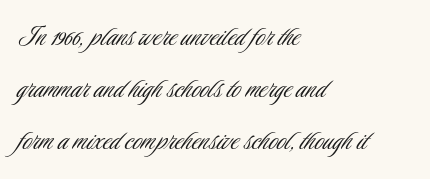
These glyphs show unthickened strokes, regular width or finer. Clear beneath every line of the passage. If you drew a ruler down the left edge, every line would touch it. The passage shown is typeset with a sans-serif family.
